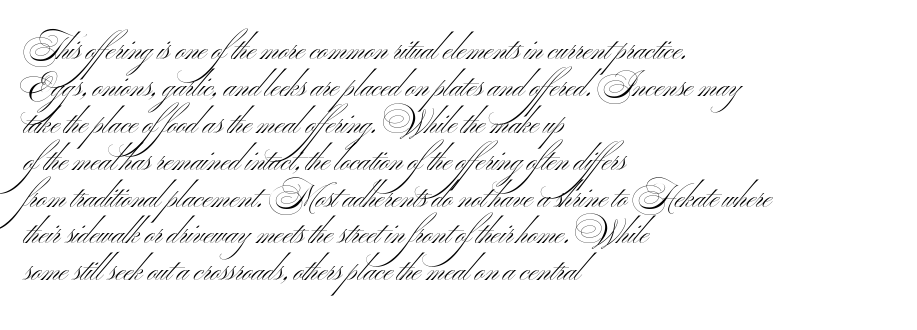
Q: Is the text bold? A: No.
Q: Is the text italic (slanted)? A: Yes.
Q: Is the typeface a serif or a sans-serif typeface? A: Sans-serif.
Q: Is the text underlined? A: No.
Q: How is the paragraph aligned? A: Left-aligned.
Q: Is the spacing between letters normal or unusually wide? A: Normal.
Q: Width (condensed, normal, or wide)? A: Wide.
Q: Stroke contrast? A: Medium.
Q: x-height? A: Small.
Q: Monospaced? A: No.
